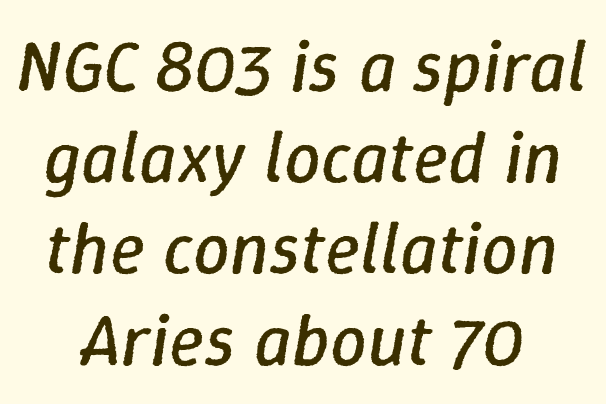
Q: Is the text bold? A: No.
Q: Is the text italic (slanted)? A: Yes, it leans right by about 9 degrees.
Q: Is the text underlined? A: No.
Q: Is the spacing between letters normal or unusually wide? A: Normal.
Q: Is the spacing between lines tight, normal or loose? A: Normal.
Q: Width (condensed, normal, or wide)? A: Normal.
Q: Stroke contrast? A: Low.
Q: x-height? A: Medium.
Q: Monospaced? A: No.
